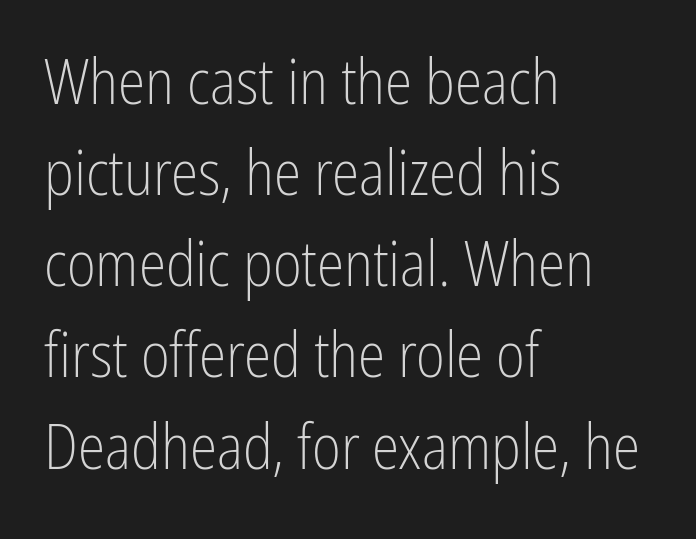
Q: Is the text bold? A: No.
Q: Is the text italic (slanted)? A: No, it is upright.
Q: Is the typeface a serif or a sans-serif typeface? A: Sans-serif.
Q: Is the text underlined? A: No.
Q: How is the paragraph aligned? A: Left-aligned.
Q: Is the spacing between letters normal or unusually wide? A: Normal.
Q: Is the spacing between lines tight, normal or loose? A: Normal.
Q: Width (condensed, normal, or wide)? A: Condensed.
Q: Stroke contrast? A: Low.
Q: x-height? A: Medium.
Q: Monospaced? A: No.
